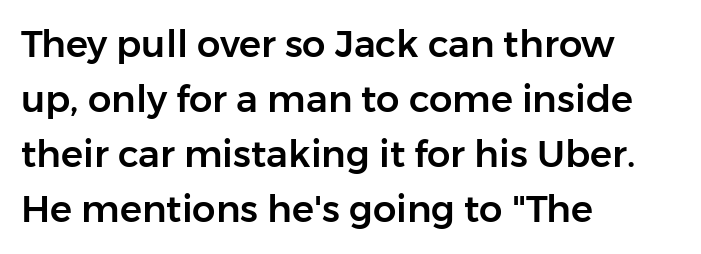
The image shows 37 px sans-serif type, upright; set left-aligned, normal line spacing (1.49x), normal letter spacing, not underlined; low stroke contrast and a medium x-height.
